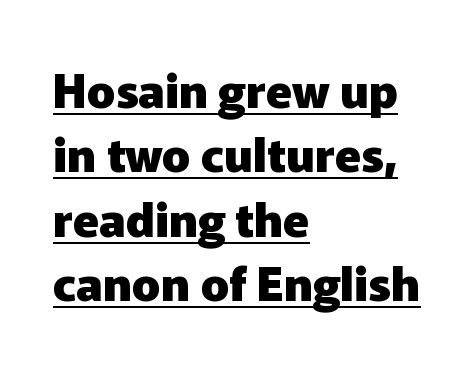
The image shows 47 px heavy sans-serif type, upright; set left-aligned, normal line spacing (1.37x), normal letter spacing, underlined; low stroke contrast and a medium x-height.
